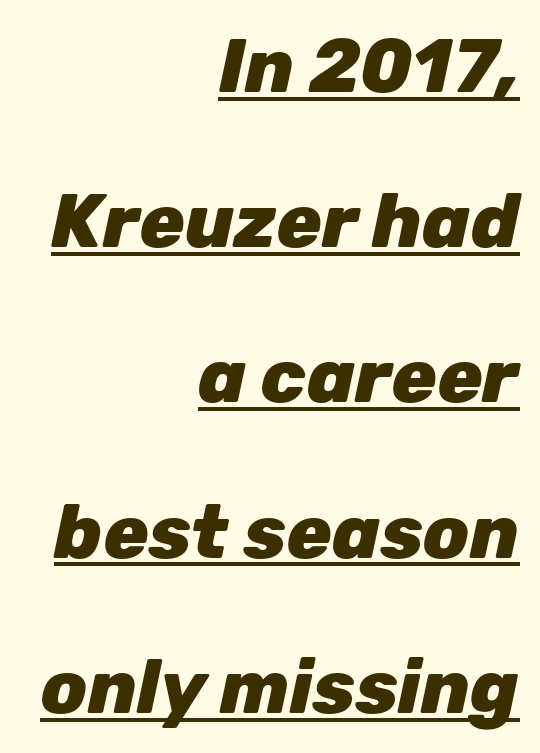
The image shows 75 px heavy type, italic (leaning right); set right-aligned, loose line spacing (2.07x), normal letter spacing, underlined; low stroke contrast and a medium x-height.
